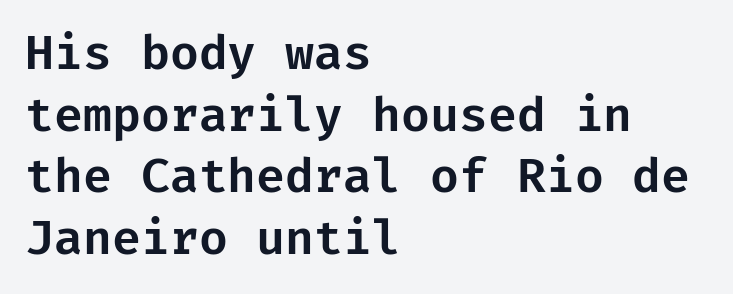
Q: Is the text italic (slanted)? A: No, it is upright.
Q: Is the typeface a serif or a sans-serif typeface? A: Sans-serif.
Q: Is the text underlined? A: No.
Q: How is the paragraph aligned? A: Left-aligned.
Q: Is the spacing between letters normal or unusually wide? A: Normal.
Q: Is the spacing between lines tight, normal or loose? A: Normal.
Q: Width (condensed, normal, or wide)? A: Normal.
Q: Stroke contrast? A: Low.
Q: x-height? A: Medium.
